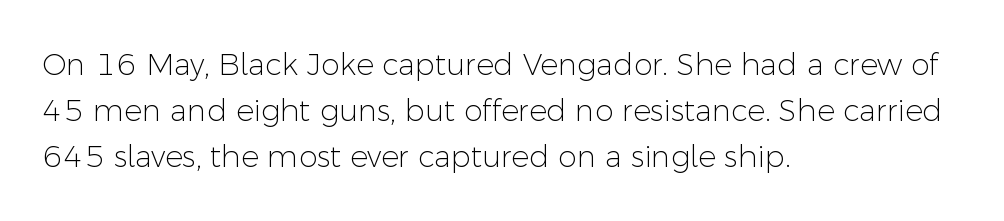
{"serif": "no", "italic": "no", "bold": "no", "weight": "light", "width": "normal", "stroke_contrast": "low", "x_height": "medium", "monospaced": "no", "underline": "no", "align": "left", "line_spacing": "normal", "line_spacing_ratio": 1.54, "letter_spacing": "normal", "letter_spacing_em": 0.0, "glyph_px": 30}
